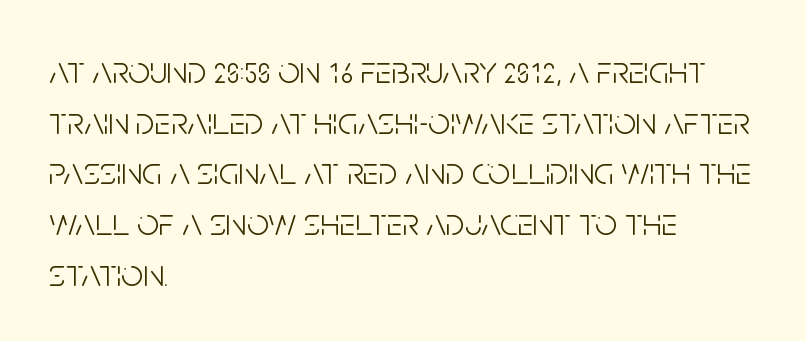
The image shows 39 px light, condensed sans-serif type, upright; set left-aligned, normal line spacing (1.3x), normal letter spacing, not underlined; low stroke contrast and a large x-height.
